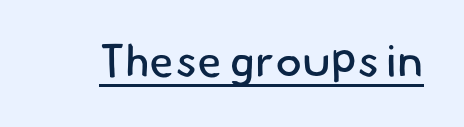
{"serif": "no", "bold": "no", "weight": "regular", "width": "normal", "stroke_contrast": "low", "x_height": "small", "monospaced": "no", "underline": "yes", "letter_spacing": "normal", "letter_spacing_em": 0.0, "glyph_px": 45}
